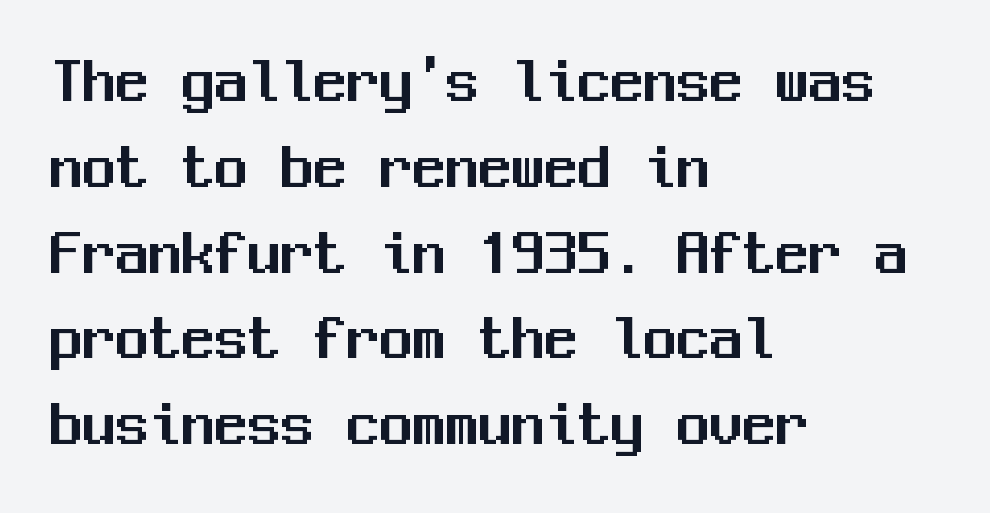
{"serif": "no", "italic": "no", "width": "normal", "stroke_contrast": "medium", "x_height": "medium", "monospaced": "yes", "underline": "no", "align": "left", "line_spacing": "normal", "line_spacing_ratio": 1.3, "letter_spacing": "normal", "letter_spacing_em": 0.0, "glyph_px": 66}
